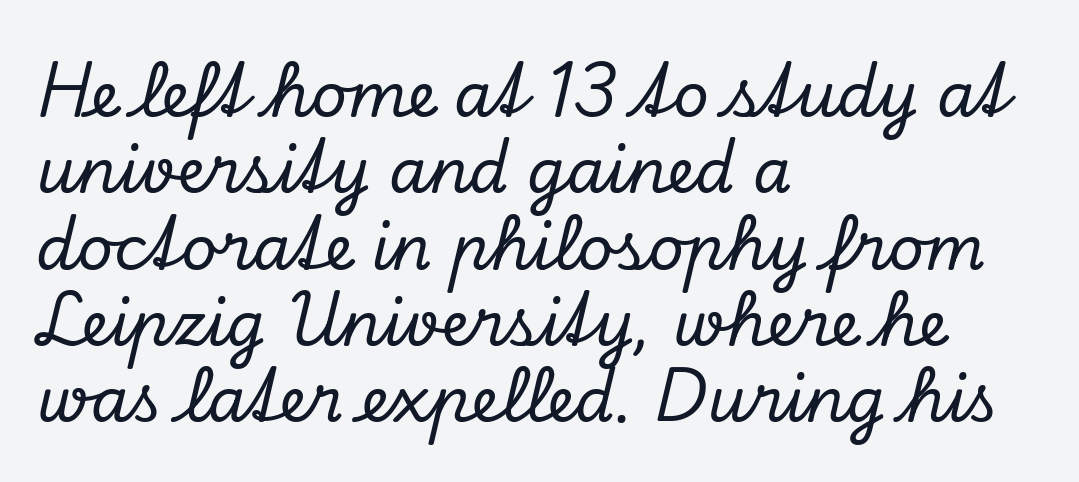
The image shows 62 px serif type, italic (leaning right); set left-aligned, line spacing 1.23x, normal letter spacing, not underlined; low stroke contrast and a small x-height.
